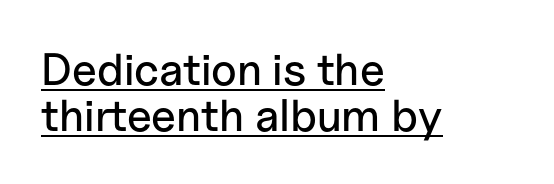
If you drew a ruler down the left edge, every line would touch it. The lettering stays uniformly vertical, giving the passage a roman look. Has an underline been added? It has. Character widths vary here, with narrow letters taking less room than wide ones. Vertical spacing — tight. To sum up the face: it is a sans, with no serifs.
